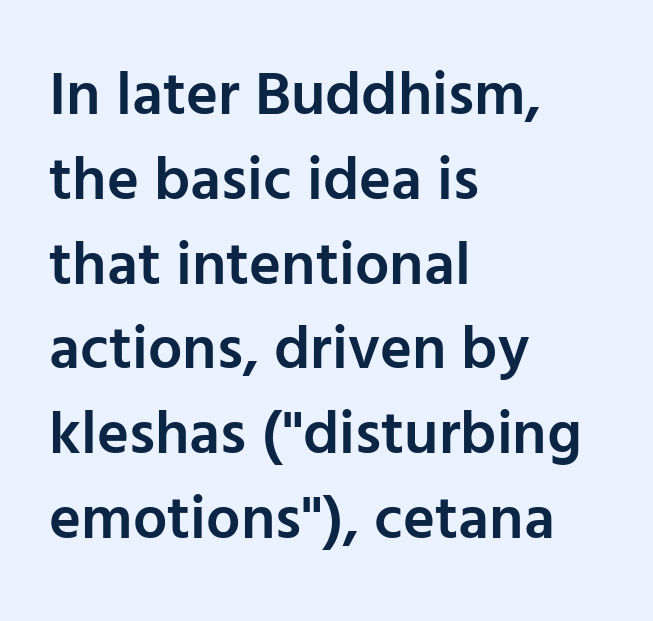
Q: Is the text bold? A: Semi-bold.
Q: Is the text italic (slanted)? A: No, it is upright.
Q: Is the typeface a serif or a sans-serif typeface? A: Sans-serif.
Q: Is the text underlined? A: No.
Q: How is the paragraph aligned? A: Left-aligned.
Q: Is the spacing between letters normal or unusually wide? A: Normal.
Q: Is the spacing between lines tight, normal or loose? A: Normal.
Q: Width (condensed, normal, or wide)? A: Normal.
Q: Stroke contrast? A: Low.
Q: x-height? A: Medium.
Q: Monospaced? A: No.
